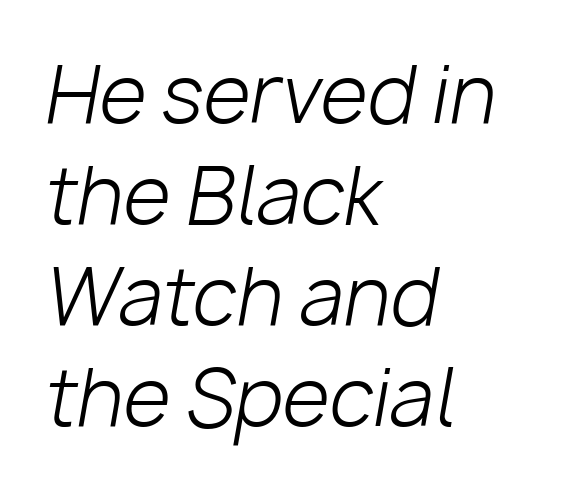
{"italic": "yes", "lean": "right", "slant_degrees": 10, "bold": "no", "weight": "light", "width": "normal", "stroke_contrast": "low", "x_height": "medium", "monospaced": "no", "underline": "no", "align": "left", "line_spacing": "normal", "line_spacing_ratio": 1.31, "letter_spacing": "normal", "letter_spacing_em": 0.0, "glyph_px": 77}
